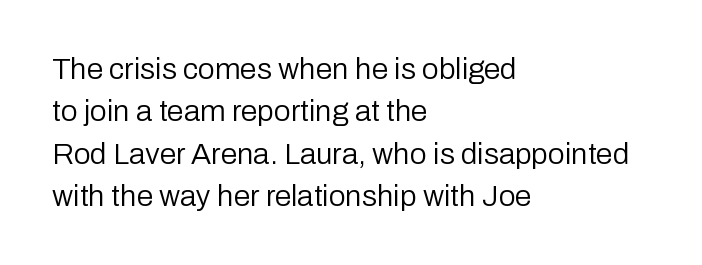
The image shows 30 px regular-weight sans-serif type, upright; set left-aligned, normal line spacing (1.41x), normal letter spacing, not underlined; low stroke contrast and a medium x-height.
